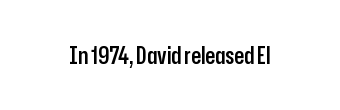
No extra tracking has been applied to these lines. The area under the type is left untouched. Weight: semibold (demi). If you drew a line through each stem, it would be perfectly vertical.
